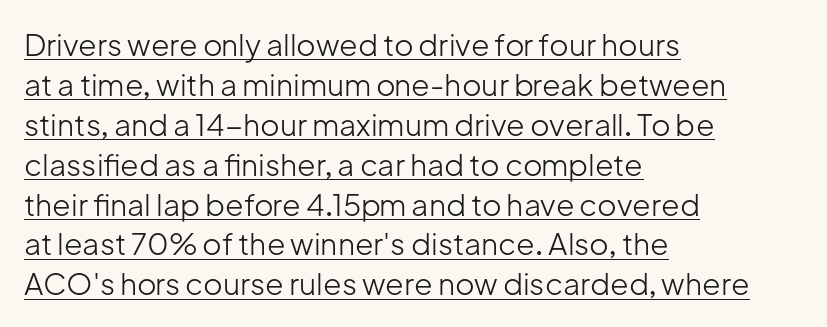
Q: Is the text bold? A: No.
Q: Is the text italic (slanted)? A: No, it is upright.
Q: Is the typeface a serif or a sans-serif typeface? A: Sans-serif.
Q: Is the text underlined? A: Yes.
Q: How is the paragraph aligned? A: Left-aligned.
Q: Is the spacing between letters normal or unusually wide? A: Normal.
Q: Is the spacing between lines tight, normal or loose? A: Normal.
Q: Width (condensed, normal, or wide)? A: Normal.
Q: Stroke contrast? A: Low.
Q: x-height? A: Medium.
Q: Monospaced? A: No.
